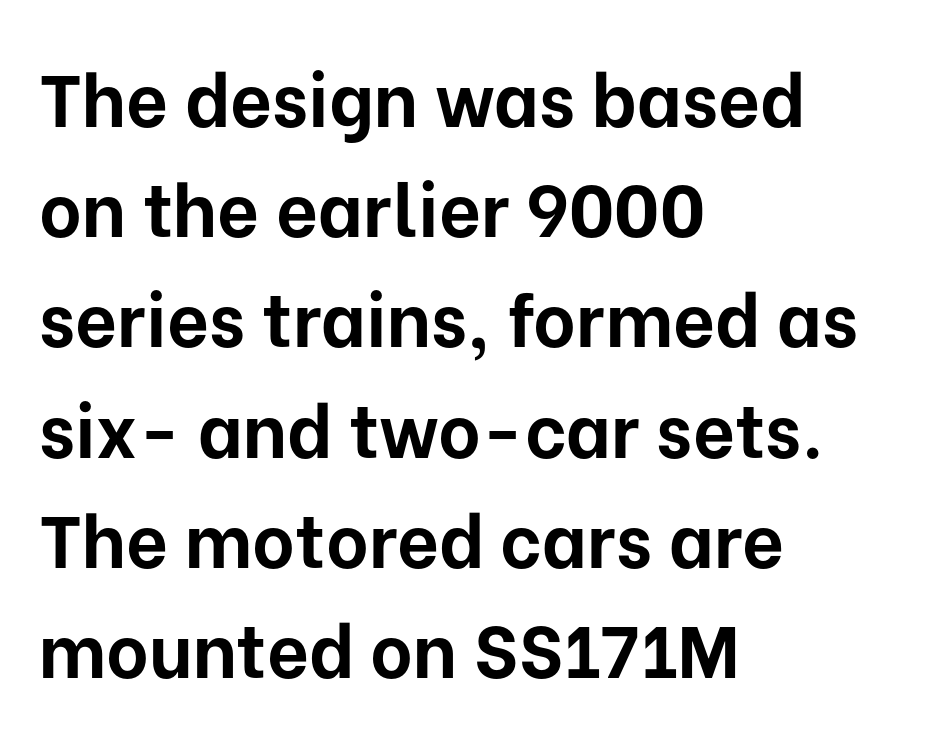
The image shows 73 px bold sans-serif type, upright; set left-aligned, normal line spacing (1.51x), normal letter spacing, not underlined; low stroke contrast and a medium x-height.
